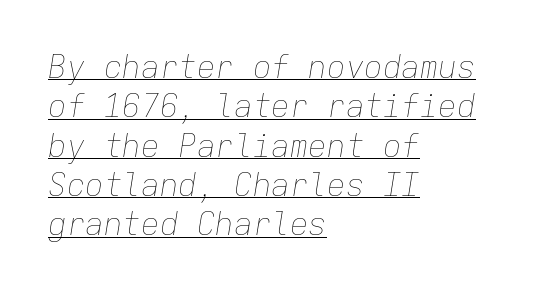
{"italic": "yes", "lean": "right", "slant_degrees": 9, "bold": "no", "weight": "thin", "width": "normal", "stroke_contrast": "low", "x_height": "medium", "monospaced": "yes", "underline": "yes", "align": "left", "line_spacing": "normal", "line_spacing_ratio": 1.27, "letter_spacing": "normal", "letter_spacing_em": 0.0, "glyph_px": 31}
